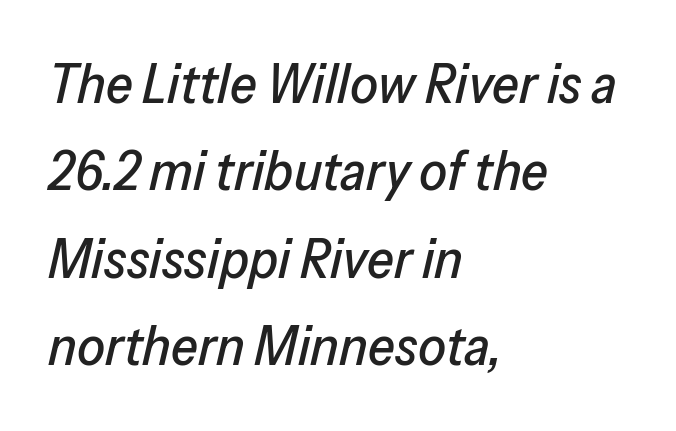
Q: Is the text italic (slanted)? A: Yes, it leans right by about 13 degrees.
Q: Is the text underlined? A: No.
Q: How is the paragraph aligned? A: Left-aligned.
Q: Is the spacing between letters normal or unusually wide? A: Normal.
Q: Is the spacing between lines tight, normal or loose? A: Normal.
Q: Width (condensed, normal, or wide)? A: Normal.
Q: Stroke contrast? A: Low.
Q: x-height? A: Medium.
Q: Monospaced? A: No.
